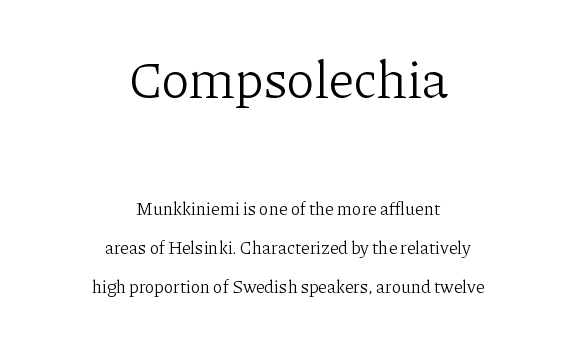
Q: Is the text bold? A: No.
Q: Is the text italic (slanted)? A: No, it is upright.
Q: Is the typeface a serif or a sans-serif typeface? A: Serif.
Q: Is the text underlined? A: No.
Q: How is the paragraph aligned? A: Centered.
Q: Is the spacing between letters normal or unusually wide? A: Normal.
Q: Is the spacing between lines tight, normal or loose? A: Loose.
Q: Which block of text is set in a larger size, the first (top) or the second (bottom)? A: The first (top) one.
Q: Width (condensed, normal, or wide)? A: Normal.
Q: Stroke contrast? A: Low.
Q: x-height? A: Medium.
Q: Monospaced? A: No.
